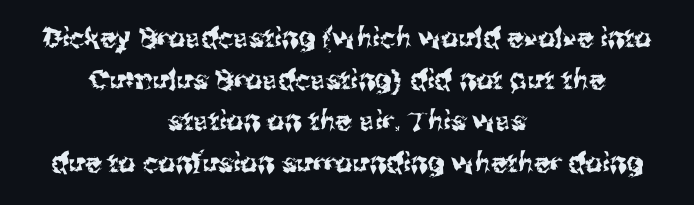
{"italic": "no", "underline": "no", "align": "center", "line_spacing": "normal", "line_spacing_ratio": 1.54, "letter_spacing": "normal", "letter_spacing_em": 0.0, "glyph_px": 27}
